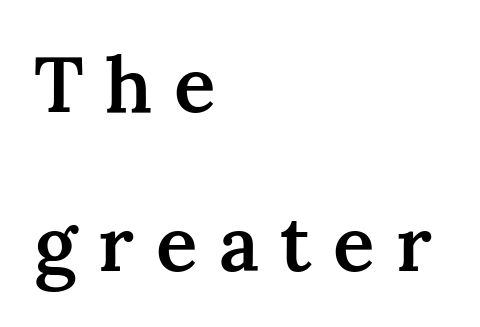
{"serif": "yes", "italic": "no", "bold": "semi", "weight": "semibold", "width": "normal", "stroke_contrast": "medium", "x_height": "medium", "monospaced": "no", "underline": "no", "align": "left", "line_spacing": "loose", "line_spacing_ratio": 2.06, "letter_spacing": "wide", "letter_spacing_em": 0.28, "glyph_px": 77}
